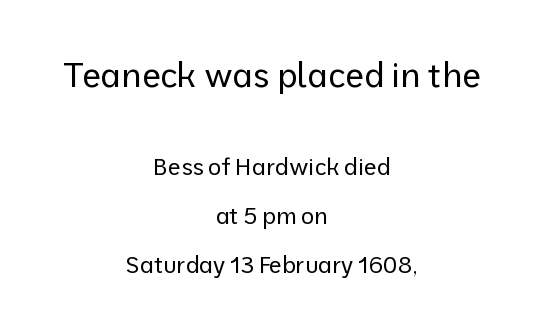
Q: Is the text bold? A: No.
Q: Is the text italic (slanted)? A: No, it is upright.
Q: Is the typeface a serif or a sans-serif typeface? A: Sans-serif.
Q: Is the text underlined? A: No.
Q: How is the paragraph aligned? A: Centered.
Q: Is the spacing between letters normal or unusually wide? A: Normal.
Q: Is the spacing between lines tight, normal or loose? A: Loose.
Q: Which block of text is set in a larger size, the first (top) or the second (bottom)? A: The first (top) one.
Q: Width (condensed, normal, or wide)? A: Normal.
Q: Stroke contrast? A: Low.
Q: x-height? A: Medium.
Q: Monospaced? A: No.
